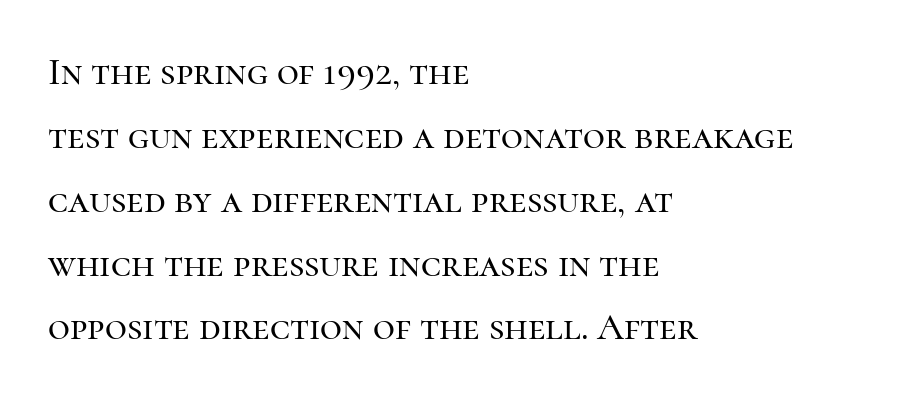
The specimen reads as upright at a glance. Observe the ordinary spacing: letters are neighbours, not strangers. Rule under the text: the space is simply empty. Do the characters align in a grid? No, the font is proportional. The block of text has a typical density, with ordinary space between rows. Stroke terminals: seriffed.
